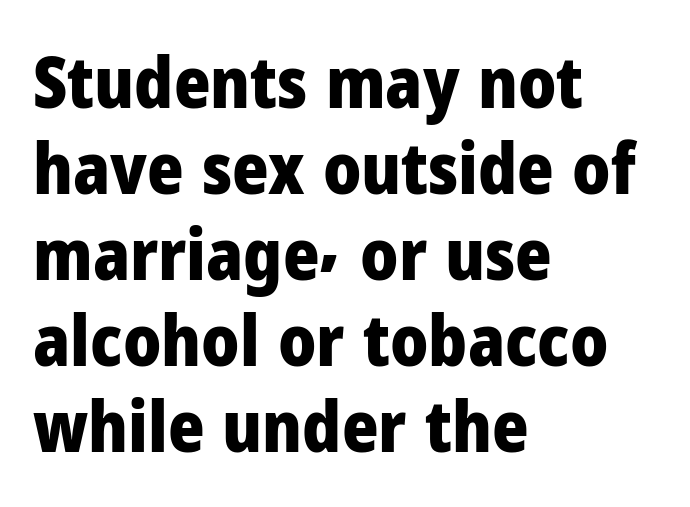
{"serif": "no", "italic": "no", "bold": "yes", "weight": "heavy", "width": "normal", "stroke_contrast": "low", "x_height": "medium", "monospaced": "no", "underline": "no", "align": "left", "line_spacing_ratio": 1.23, "letter_spacing": "normal", "letter_spacing_em": 0.0, "glyph_px": 70}
